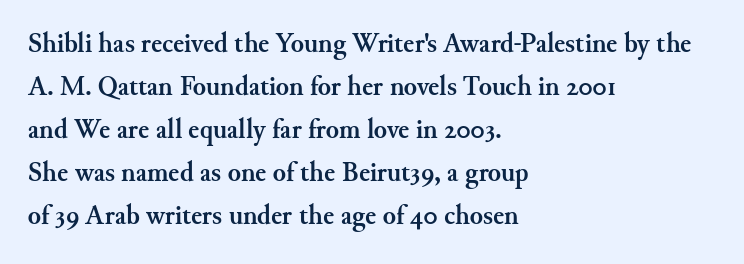
{"italic": "no", "bold": "yes", "underline": "no", "align": "left", "line_spacing": "normal", "line_spacing_ratio": 1.59, "letter_spacing": "normal", "letter_spacing_em": 0.0, "glyph_px": 27}
